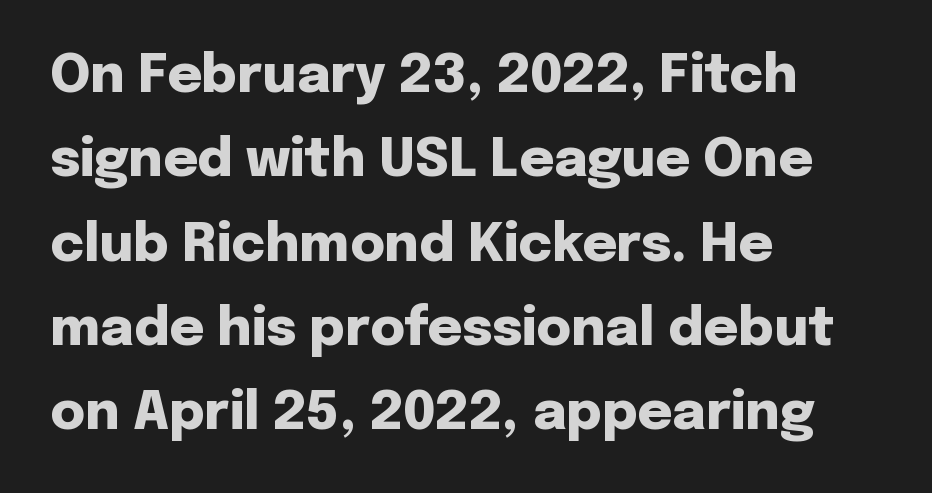
{"serif": "no", "italic": "no", "bold": "yes", "weight": "heavy", "width": "normal", "stroke_contrast": "low", "x_height": "medium", "monospaced": "no", "underline": "no", "align": "left", "line_spacing": "normal", "line_spacing_ratio": 1.59, "letter_spacing": "normal", "letter_spacing_em": 0.0, "glyph_px": 53}
